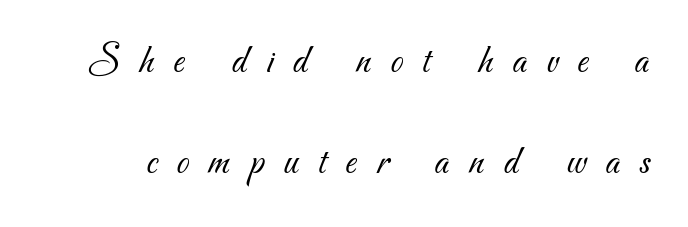
Font category for this specimen: sans-serif. Lines of text with bare space underneath. If you measured baseline to baseline, you'd find a long distance. Is the letter spacing exaggerated? Yes — the characters are pushed far apart. The weight would be labelled regular, book, light, or lighter still. Here the designer chose a conventional face with non-uniform glyph widths.
